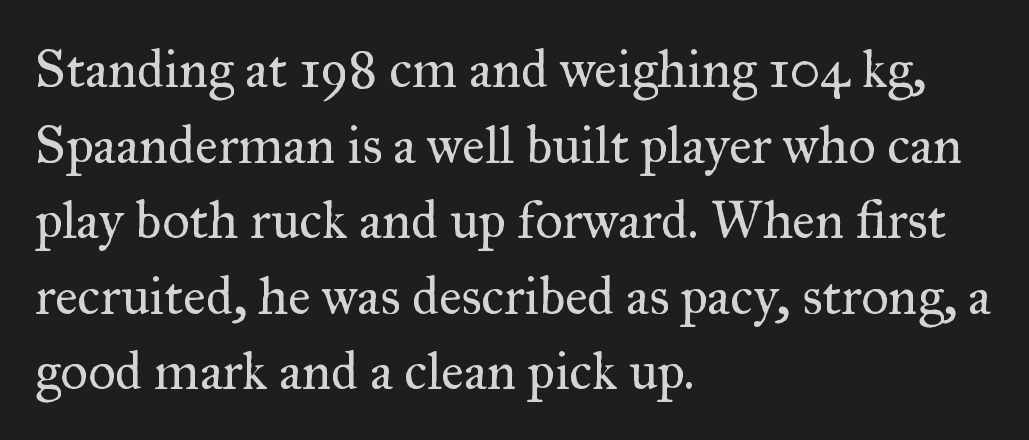
Spacing verdict: proportional, widths tailored to each character. The type family on display is of the serif kind. Descenders are the only things crossing below the line. No extra tracking has been applied to these lines. The setting favours the left margin, as ordinary paragraphs usually do. Stems here are at most as thick as an everyday book face.
